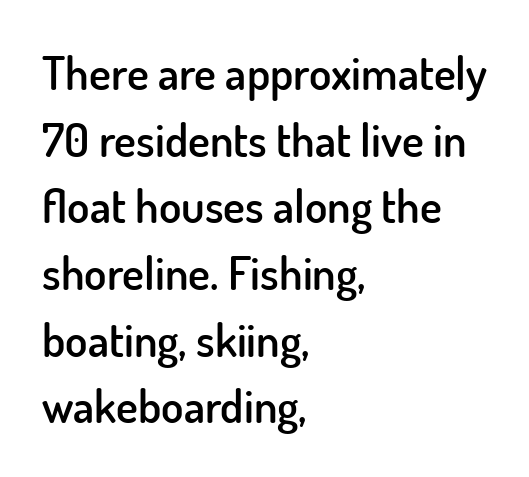
Q: Is the text bold? A: Semi-bold.
Q: Is the text italic (slanted)? A: No, it is upright.
Q: Is the typeface a serif or a sans-serif typeface? A: Sans-serif.
Q: Is the text underlined? A: No.
Q: How is the paragraph aligned? A: Left-aligned.
Q: Is the spacing between letters normal or unusually wide? A: Normal.
Q: Is the spacing between lines tight, normal or loose? A: Normal.
Q: Width (condensed, normal, or wide)? A: Normal.
Q: Stroke contrast? A: Low.
Q: x-height? A: Small.
Q: Monospaced? A: No.
